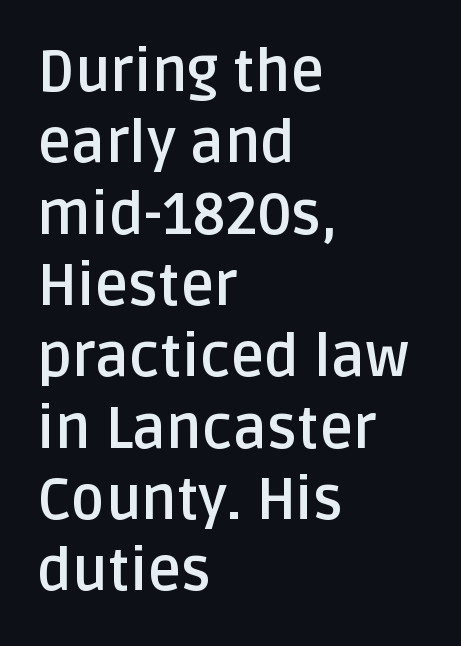
The image shows 58 px semibold sans-serif type, upright; set left-aligned, line spacing 1.23x, normal letter spacing, not underlined; low stroke contrast and a large x-height.
